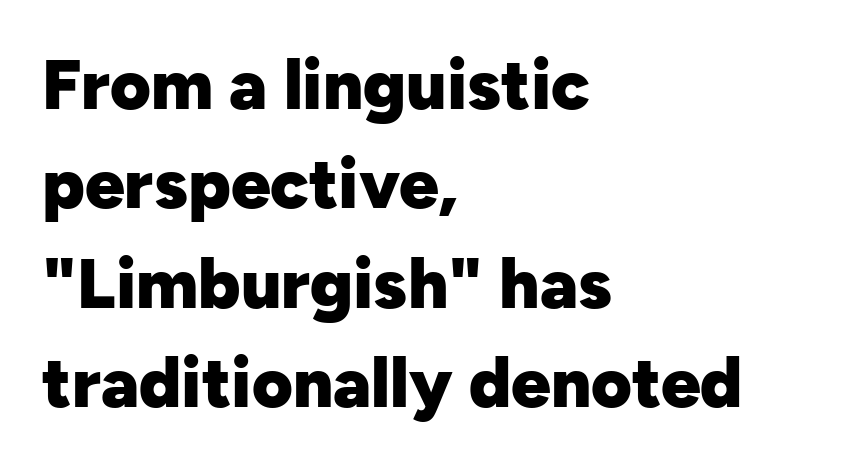
{"serif": "no", "italic": "no", "bold": "yes", "weight": "heavy", "width": "normal", "stroke_contrast": "low", "x_height": "medium", "monospaced": "no", "underline": "no", "align": "left", "line_spacing": "normal", "line_spacing_ratio": 1.42, "letter_spacing": "normal", "letter_spacing_em": 0.0, "glyph_px": 70}
